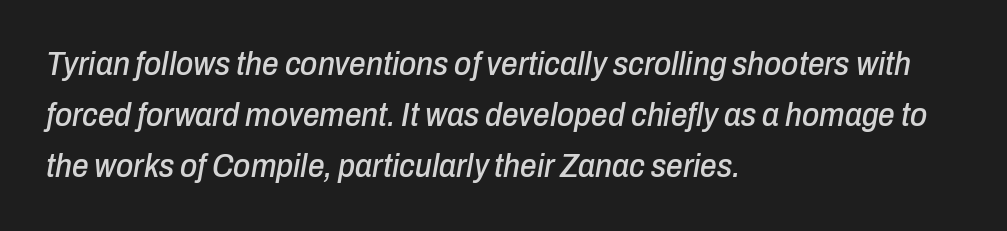
The image shows 33 px condensed type, italic (leaning right); set left-aligned, normal line spacing (1.55x), normal letter spacing, not underlined; low stroke contrast and a medium x-height.
